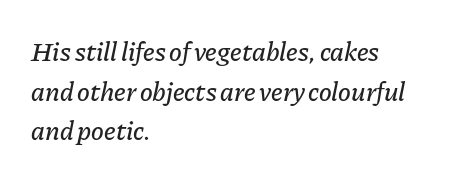
{"italic": "yes", "lean": "right", "slant_degrees": 11, "underline": "no", "align": "left", "line_spacing": "normal", "line_spacing_ratio": 1.47, "letter_spacing": "normal", "letter_spacing_em": 0.0, "glyph_px": 27}
